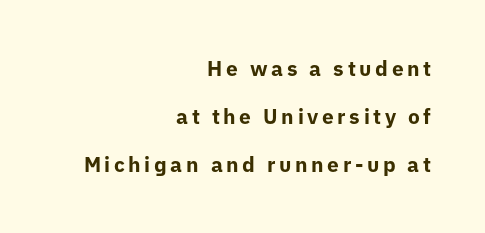
{"italic": "no", "bold": "yes", "underline": "no", "align": "right", "line_spacing": "loose", "line_spacing_ratio": 2.29, "glyph_px": 21}
